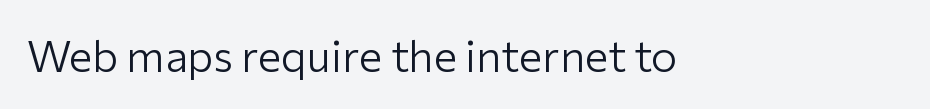
{"serif": "no", "italic": "no", "bold": "no", "weight": "light", "width": "normal", "stroke_contrast": "low", "x_height": "medium", "monospaced": "no", "underline": "no", "align": "left", "letter_spacing": "normal", "letter_spacing_em": 0.0, "glyph_px": 44}
